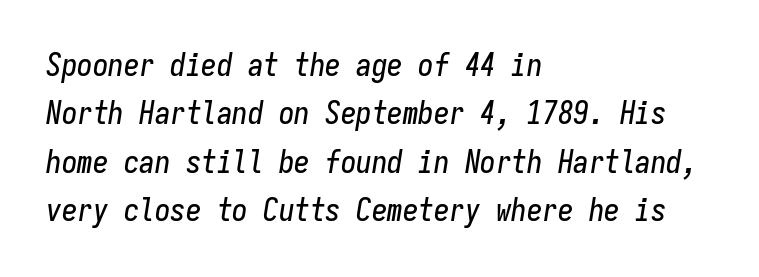
Q: Is the text italic (slanted)? A: Yes, it leans right by about 9 degrees.
Q: Is the text underlined? A: No.
Q: How is the paragraph aligned? A: Left-aligned.
Q: Is the spacing between letters normal or unusually wide? A: Normal.
Q: Is the spacing between lines tight, normal or loose? A: Normal.
Q: Width (condensed, normal, or wide)? A: Condensed.
Q: Stroke contrast? A: Low.
Q: x-height? A: Medium.
Q: Monospaced? A: Yes.
